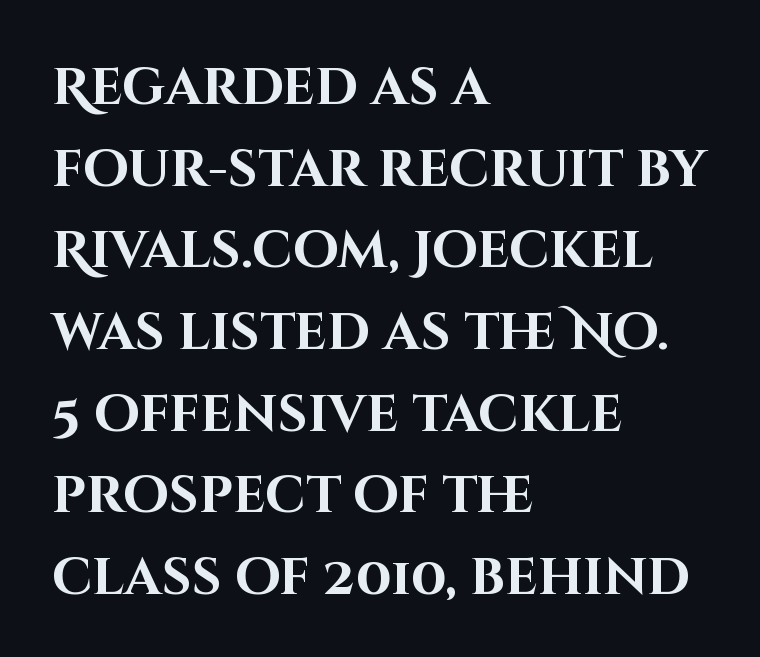
Default kerning and tracking; the words read as compact shapes. These lines sit exactly where default settings would place them. This is roman type, the default non-slanted kind. A bare baseline throughout the passage. The rendering uses natural spacing where letterforms have individual widths.
